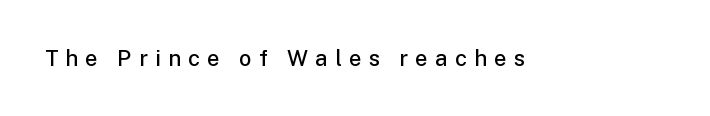
Q: Is the text bold? A: Semi-bold.
Q: Is the text italic (slanted)? A: No, it is upright.
Q: Is the text underlined? A: No.
Q: Is the spacing between letters normal or unusually wide? A: Unusually wide.
